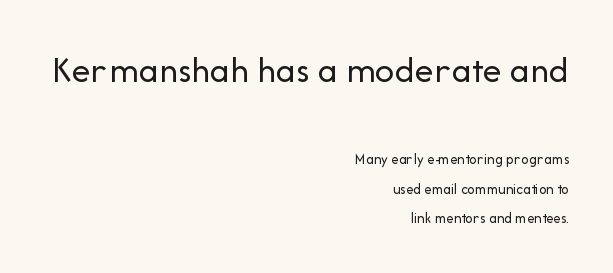
Q: Is the text bold? A: No.
Q: Is the text italic (slanted)? A: No, it is upright.
Q: Is the typeface a serif or a sans-serif typeface? A: Sans-serif.
Q: Is the text underlined? A: No.
Q: How is the paragraph aligned? A: Right-aligned.
Q: Is the spacing between letters normal or unusually wide? A: Normal.
Q: Is the spacing between lines tight, normal or loose? A: Loose.
Q: Which block of text is set in a larger size, the first (top) or the second (bottom)? A: The first (top) one.
Q: Width (condensed, normal, or wide)? A: Normal.
Q: Stroke contrast? A: Low.
Q: x-height? A: Medium.
Q: Monospaced? A: No.
